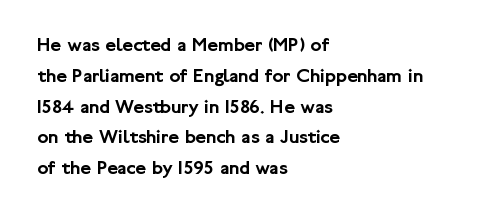
Q: Is the text italic (slanted)? A: No, it is upright.
Q: Is the text underlined? A: No.
Q: How is the paragraph aligned? A: Left-aligned.
Q: Is the spacing between letters normal or unusually wide? A: Normal.
Q: Is the spacing between lines tight, normal or loose? A: Normal.
